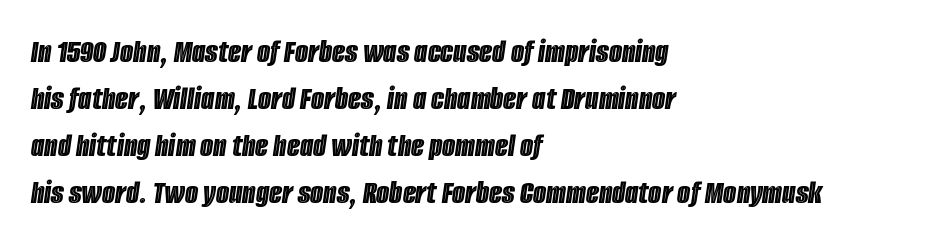
{"italic": "yes", "lean": "right", "slant_degrees": 8, "width": "condensed", "x_height": "large", "monospaced": "no", "underline": "no", "align": "left", "line_spacing": "normal", "line_spacing_ratio": 1.38, "letter_spacing": "normal", "letter_spacing_em": 0.0, "glyph_px": 34}
